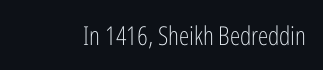
The image shows 26 px text type, upright; set normal letter spacing, not underlined.
